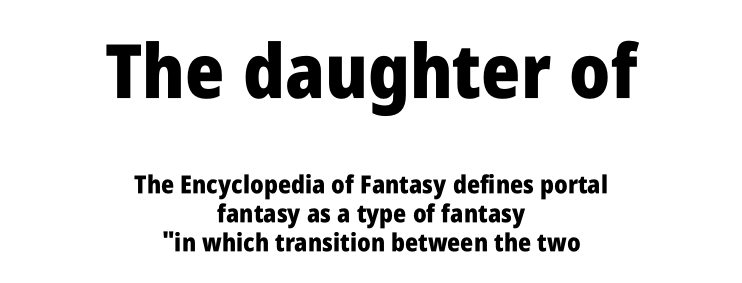
{"serif": "no", "italic": "no", "bold": "yes", "weight": "heavy", "width": "condensed", "stroke_contrast": "low", "x_height": "large", "monospaced": "no", "underline": "no", "align": "center", "line_spacing": "tight", "line_spacing_ratio": 1.15, "letter_spacing": "normal", "letter_spacing_em": 0.0, "larger_block": "first", "size_ratio": 3.0, "glyph_px": 75}
